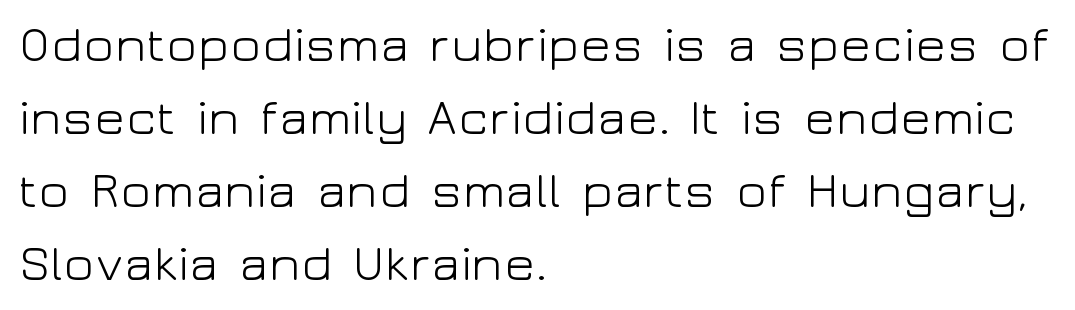
Q: Is the text bold? A: No.
Q: Is the text italic (slanted)? A: No, it is upright.
Q: Is the typeface a serif or a sans-serif typeface? A: Sans-serif.
Q: Is the text underlined? A: No.
Q: How is the paragraph aligned? A: Left-aligned.
Q: Is the spacing between letters normal or unusually wide? A: Normal.
Q: Is the spacing between lines tight, normal or loose? A: Normal.
Q: Width (condensed, normal, or wide)? A: Wide.
Q: Stroke contrast? A: Low.
Q: x-height? A: Medium.
Q: Monospaced? A: No.
